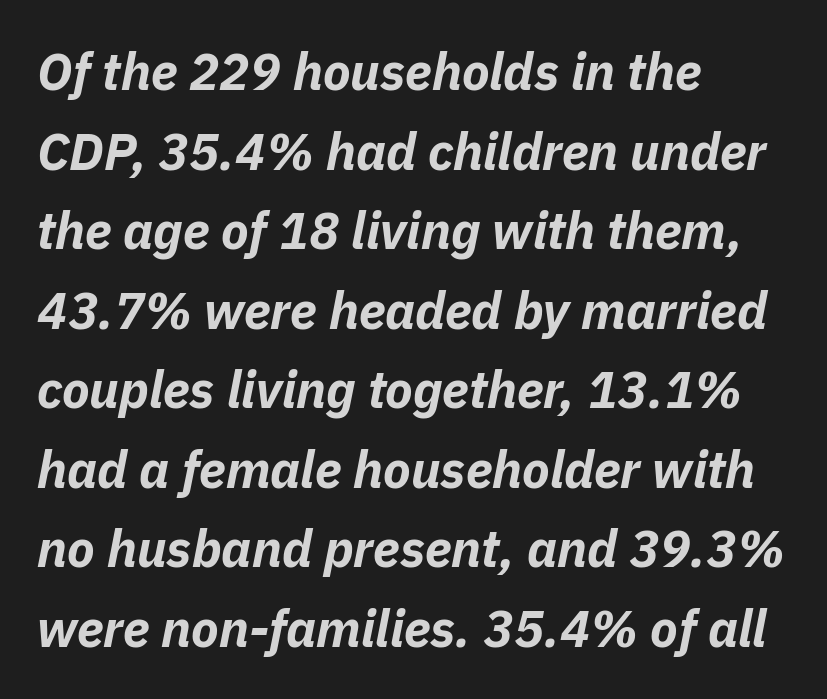
{"italic": "yes", "lean": "right", "slant_degrees": 11, "bold": "yes", "weight": "bold", "width": "normal", "stroke_contrast": "low", "x_height": "medium", "monospaced": "no", "underline": "no", "align": "left", "line_spacing": "normal", "line_spacing_ratio": 1.56, "letter_spacing": "normal", "letter_spacing_em": 0.0, "glyph_px": 51}
